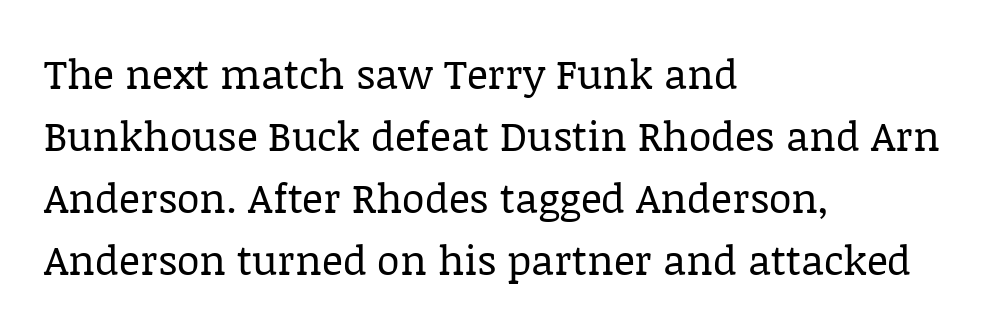
{"serif": "yes", "italic": "no", "bold": "no", "weight": "regular", "width": "normal", "stroke_contrast": "low", "x_height": "large", "monospaced": "no", "underline": "no", "align": "left", "line_spacing": "normal", "line_spacing_ratio": 1.51, "letter_spacing": "normal", "letter_spacing_em": 0.0, "glyph_px": 41}
